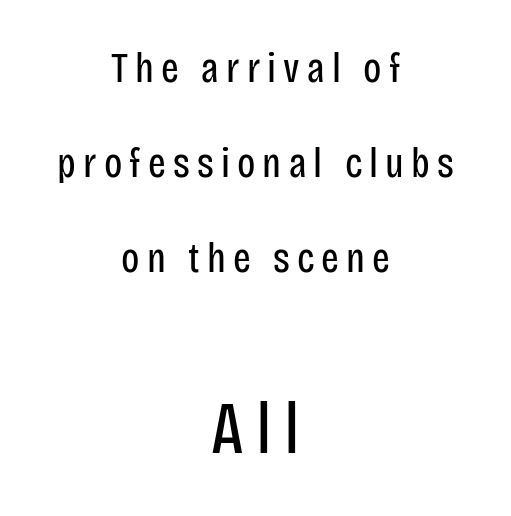
No extra ink here — the face is not bold. Stroke terminals: plain, sans-serif. Compared with typical paragraphs, the rows here are farther apart. Caption: multi-line text, centered on the measure.
